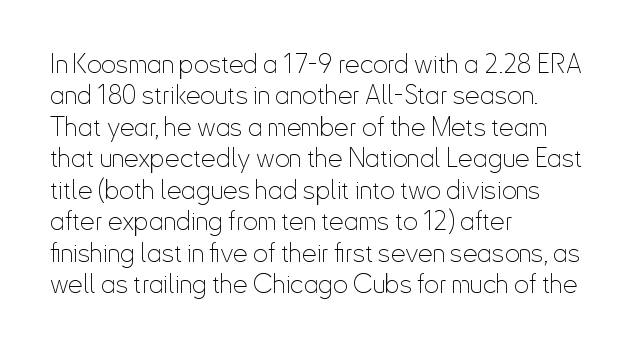
The image shows 26 px text type, upright; set left-aligned, line spacing 1.21x, normal letter spacing, not underlined.
